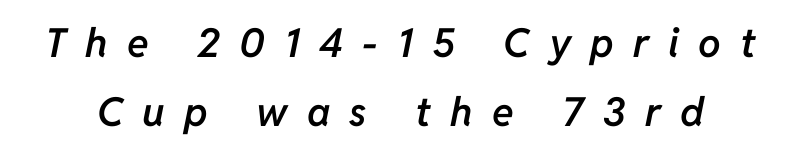
The image shows 40 px semibold type, italic (leaning right); set line spacing 1.72x, unusually wide letter spacing (+0.48 em), not underlined; low stroke contrast and a medium x-height.
